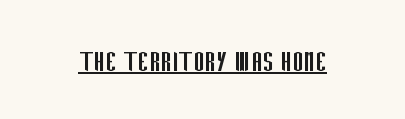
The image shows 34 px regular-weight, condensed sans-serif type, upright; set normal letter spacing, underlined; low stroke contrast and a large x-height.
